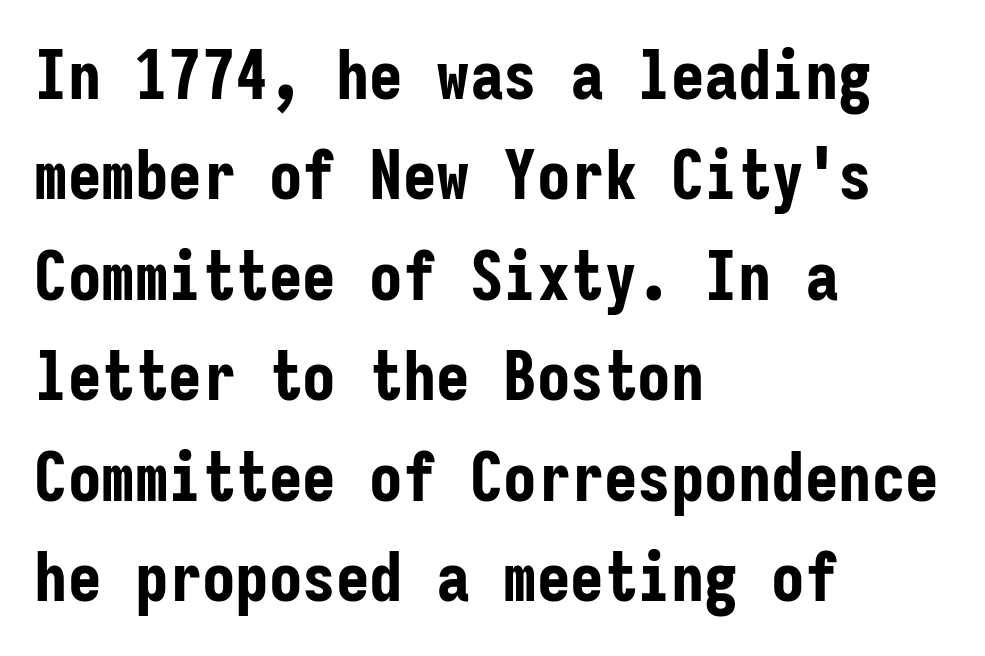
The image shows 67 px bold, condensed sans-serif type, upright, monospaced; set left-aligned, normal line spacing (1.5x), normal letter spacing, not underlined; low stroke contrast and a medium x-height.
